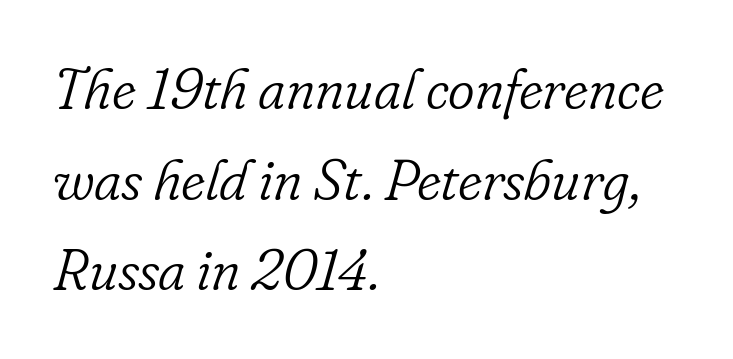
Spacing between characters is what you'd get straight out of the box. Reading down the block, your eye returns to a fixed left position each line. Unlike a clean sans, this face finishes its strokes with serifs. The weight tops out at a normal text grade. You could not count columns in this text — the font is proportionally spaced.
